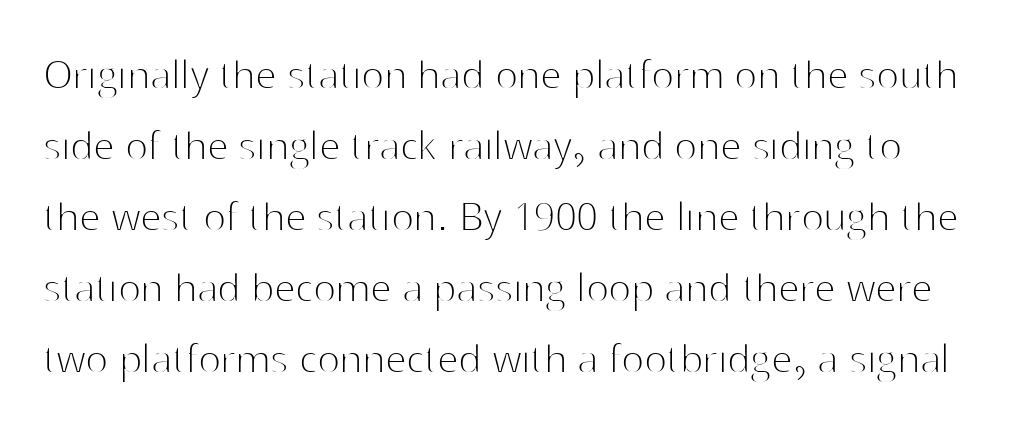
The image shows 48 px thin sans-serif type, upright; set normal line spacing (1.48x), normal letter spacing, not underlined; high stroke contrast and a medium x-height.
